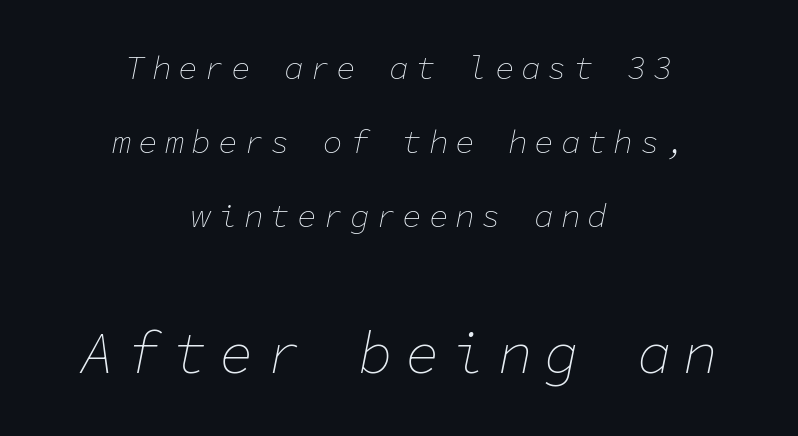
You could only call the tracking loose — the letters float apart. The face looks like a standard text weight, possibly lighter. Visually, the bottom section dominates because its glyphs are scaled up. The axis of the letterforms is tilted away from vertical. A typesetter would call this monospace, since all characters share one set width.
